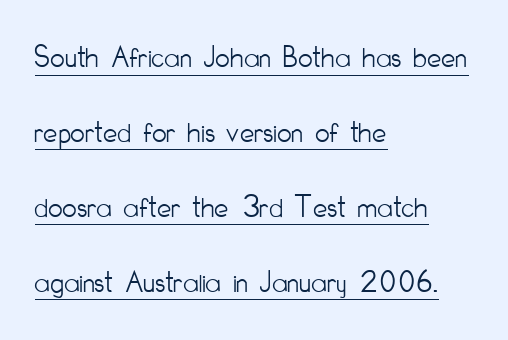
Beneath each row of characters lies a ruled line. A sans-serif font was chosen for this passage. These lines are set flush left with a ragged right edge. Posture: straight, roman, zero tilt. Each stroke keeps to a modest, everyday thickness or less.
